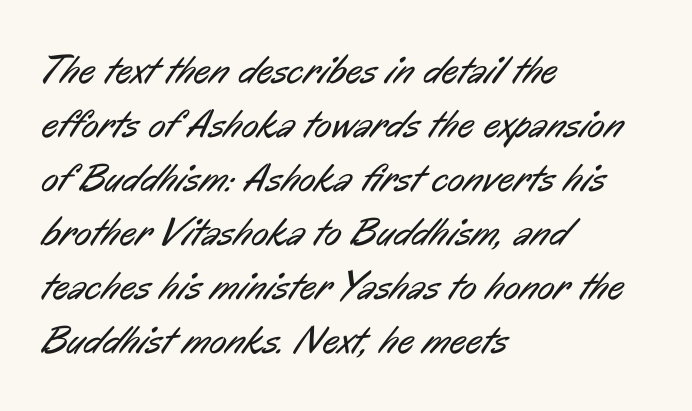
Q: Is the text bold? A: No.
Q: Is the typeface a serif or a sans-serif typeface? A: Sans-serif.
Q: Is the text underlined? A: No.
Q: How is the paragraph aligned? A: Left-aligned.
Q: Is the spacing between letters normal or unusually wide? A: Normal.
Q: Is the spacing between lines tight, normal or loose? A: Normal.
Q: Width (condensed, normal, or wide)? A: Condensed.
Q: Stroke contrast? A: Low.
Q: x-height? A: Medium.
Q: Monospaced? A: No.
